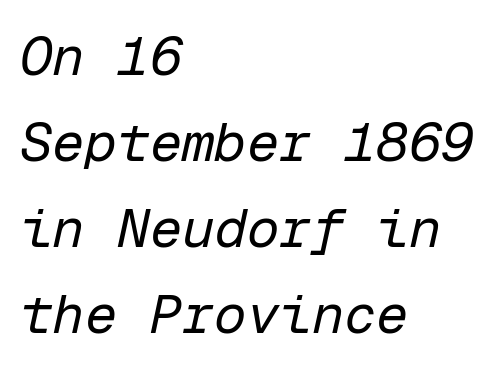
The image shows 54 px regular-weight type, italic (leaning right), monospaced; set left-aligned, normal line spacing (1.59x), normal letter spacing, not underlined; low stroke contrast and a medium x-height.
